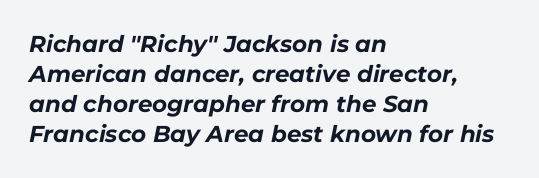
Q: Is the text bold? A: Yes.
Q: Is the text italic (slanted)? A: Yes, it leans right by about 11 degrees.
Q: Is the text underlined? A: No.
Q: How is the paragraph aligned? A: Left-aligned.
Q: Is the spacing between letters normal or unusually wide? A: Normal.
Q: Is the spacing between lines tight, normal or loose? A: Normal.
